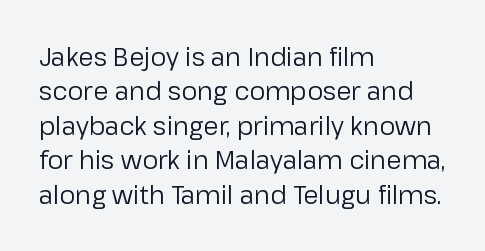
Spacing between characters is what you'd get straight out of the box. The passage shown is not underscored anywhere. The lines in this sample share a left origin and differ only in where they stop. The lines sit at an ordinary, default distance from one another. Is the type heavy? It reads as light-to-regular instead.
